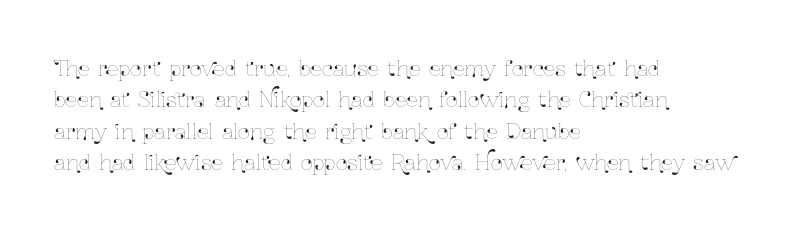
The image shows 21 px text type, upright; set left-aligned, normal line spacing (1.49x), normal letter spacing, not underlined.
